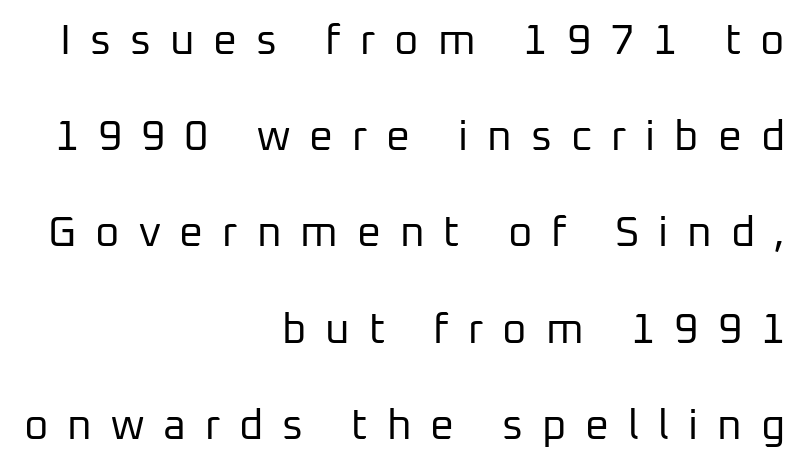
Q: Is the text bold? A: No.
Q: Is the text italic (slanted)? A: No, it is upright.
Q: Is the typeface a serif or a sans-serif typeface? A: Sans-serif.
Q: Is the text underlined? A: No.
Q: How is the paragraph aligned? A: Right-aligned.
Q: Is the spacing between letters normal or unusually wide? A: Unusually wide.
Q: Is the spacing between lines tight, normal or loose? A: Loose.
Q: Width (condensed, normal, or wide)? A: Normal.
Q: Stroke contrast? A: Low.
Q: x-height? A: Medium.
Q: Monospaced? A: No.
